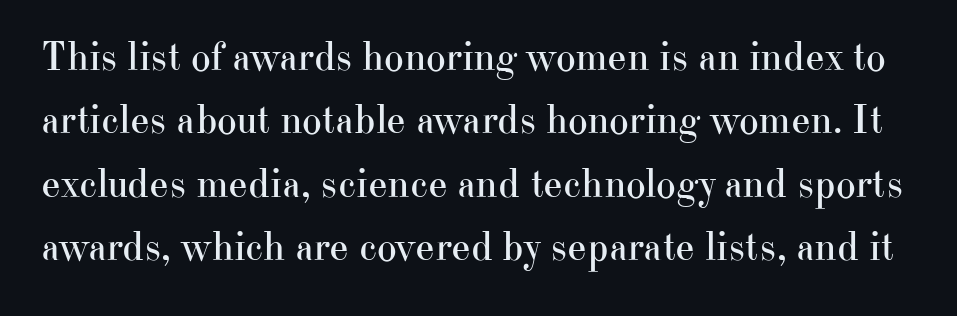
The image shows 42 px regular-weight serif type, upright; set normal line spacing (1.51x), normal letter spacing, not underlined; high stroke contrast and a small x-height.
